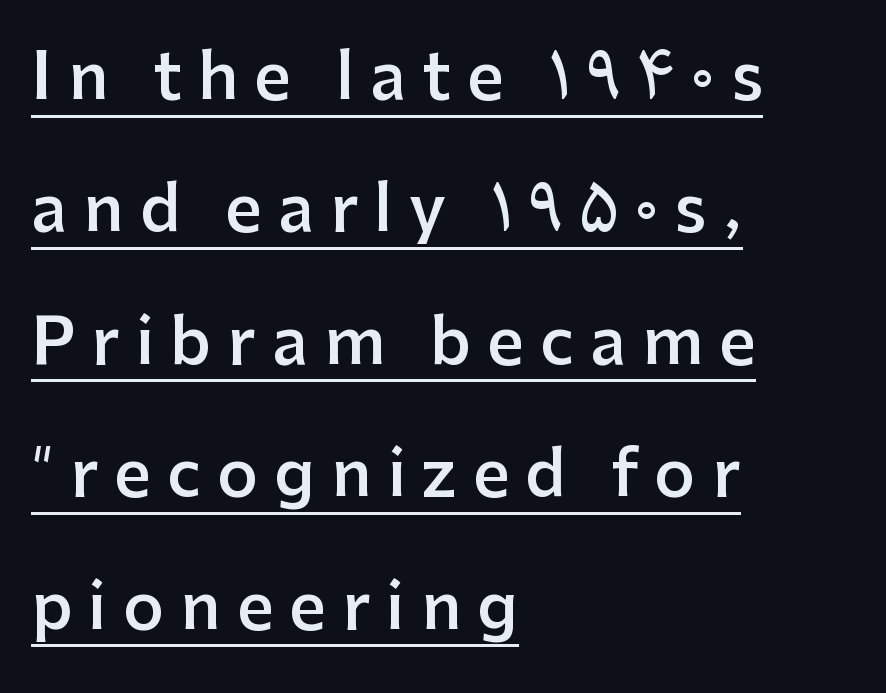
The passage shown is typed in a proportional face where columns would drift. Short note: letters widely spaced. Is there much room between lines? Yes — plenty of vertical air separates them. The ragged edge is on the right, which tells us the setting is flush left. Tall strokes in this sample are plumb rather than angled.
